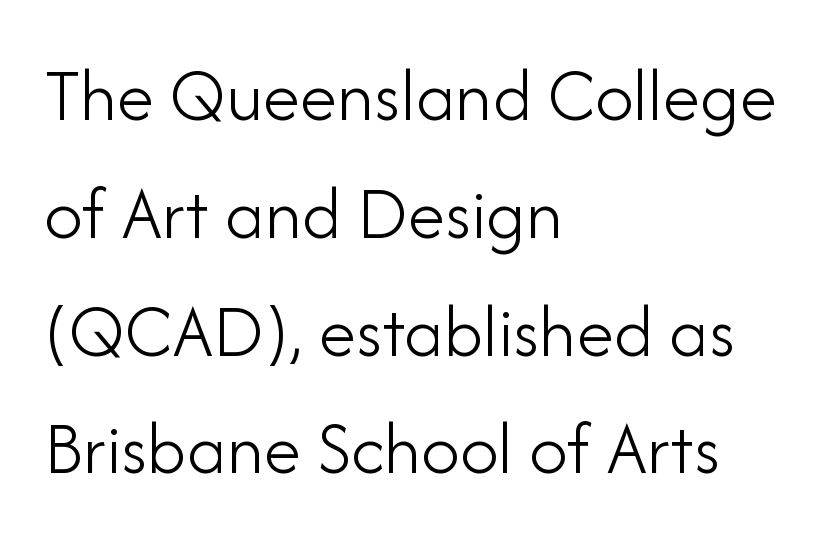
Q: Is the text bold? A: No.
Q: Is the text italic (slanted)? A: No, it is upright.
Q: Is the typeface a serif or a sans-serif typeface? A: Sans-serif.
Q: Is the text underlined? A: No.
Q: How is the paragraph aligned? A: Left-aligned.
Q: Is the spacing between letters normal or unusually wide? A: Normal.
Q: Is the spacing between lines tight, normal or loose? A: Normal.
Q: Width (condensed, normal, or wide)? A: Normal.
Q: Stroke contrast? A: Low.
Q: x-height? A: Small.
Q: Monospaced? A: No.
